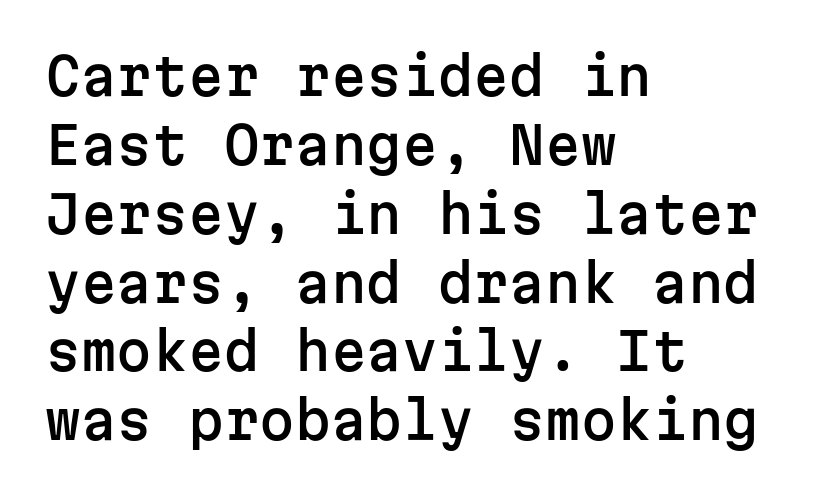
{"serif": "no", "italic": "no", "width": "normal", "stroke_contrast": "low", "x_height": "medium", "monospaced": "yes", "underline": "no", "align": "left", "line_spacing": "normal", "line_spacing_ratio": 1.35, "letter_spacing": "normal", "letter_spacing_em": 0.0, "glyph_px": 51}
